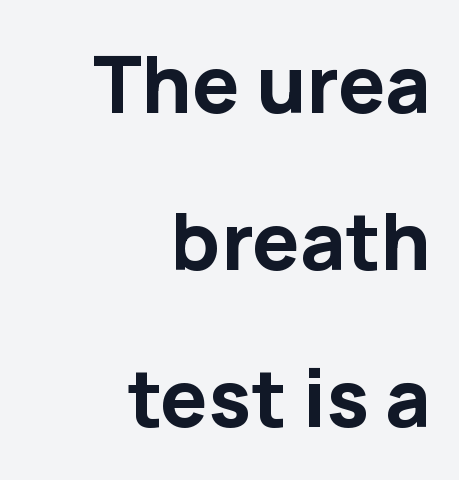
Q: Is the text bold? A: Yes.
Q: Is the text italic (slanted)? A: No, it is upright.
Q: Is the typeface a serif or a sans-serif typeface? A: Sans-serif.
Q: Is the text underlined? A: No.
Q: How is the paragraph aligned? A: Right-aligned.
Q: Is the spacing between letters normal or unusually wide? A: Normal.
Q: Is the spacing between lines tight, normal or loose? A: Loose.
Q: Width (condensed, normal, or wide)? A: Normal.
Q: Stroke contrast? A: Low.
Q: x-height? A: Medium.
Q: Monospaced? A: No.
